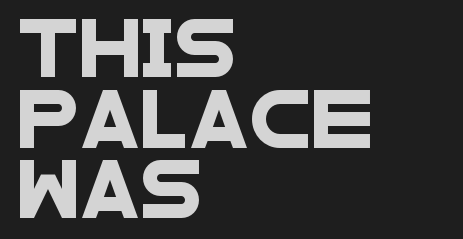
The rows are spaced the way most documents space them. Is the letter spacing exaggerated? No — it looks like the ordinary default. Has an underline been added? It has not. Look at the bottom of the vertical strokes: they stop flat, with no serifs. Is the block centered? No — it sits flush against the left margin. Varying glyph widths throughout — classic text-font behaviour.
